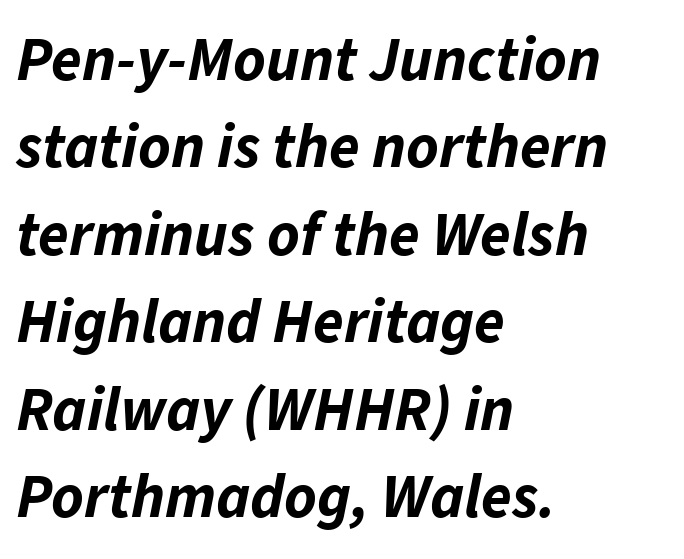
Character widths vary here, with narrow letters taking less room than wide ones. Observe the ordinary spacing: letters are neighbours, not strangers. What's the leading like? Ordinary, nothing unusual. This is oblique type, the kind used for emphasis or titles. Clear beneath every line of the passage. Typesetter's note: full bold, strokes at maximum text heaviness.
